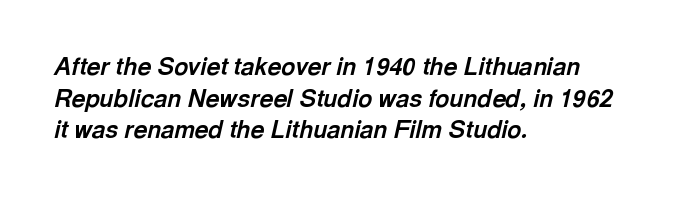
{"italic": "yes", "lean": "right", "slant_degrees": 13, "bold": "yes", "underline": "no", "align": "left", "line_spacing": "normal", "line_spacing_ratio": 1.32, "letter_spacing": "normal", "letter_spacing_em": 0.0, "glyph_px": 24}
